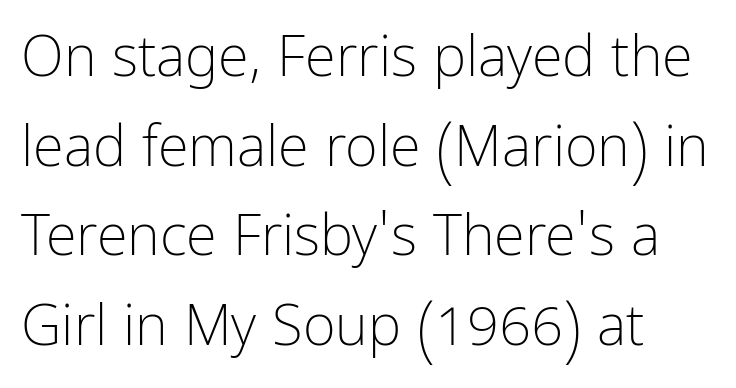
{"serif": "no", "italic": "no", "bold": "no", "weight": "light", "width": "condensed", "stroke_contrast": "low", "x_height": "medium", "monospaced": "no", "underline": "no", "align": "left", "line_spacing": "normal", "line_spacing_ratio": 1.6, "letter_spacing": "normal", "letter_spacing_em": 0.0, "glyph_px": 56}
